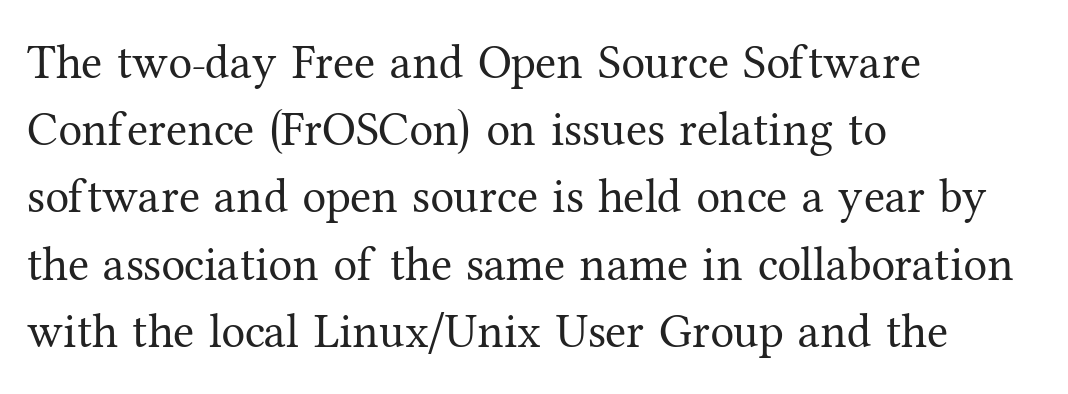
Q: Is the text bold? A: No.
Q: Is the text italic (slanted)? A: No, it is upright.
Q: Is the typeface a serif or a sans-serif typeface? A: Serif.
Q: Is the text underlined? A: No.
Q: How is the paragraph aligned? A: Left-aligned.
Q: Is the spacing between letters normal or unusually wide? A: Normal.
Q: Is the spacing between lines tight, normal or loose? A: Normal.
Q: Width (condensed, normal, or wide)? A: Normal.
Q: Stroke contrast? A: Medium.
Q: x-height? A: Medium.
Q: Monospaced? A: No.
